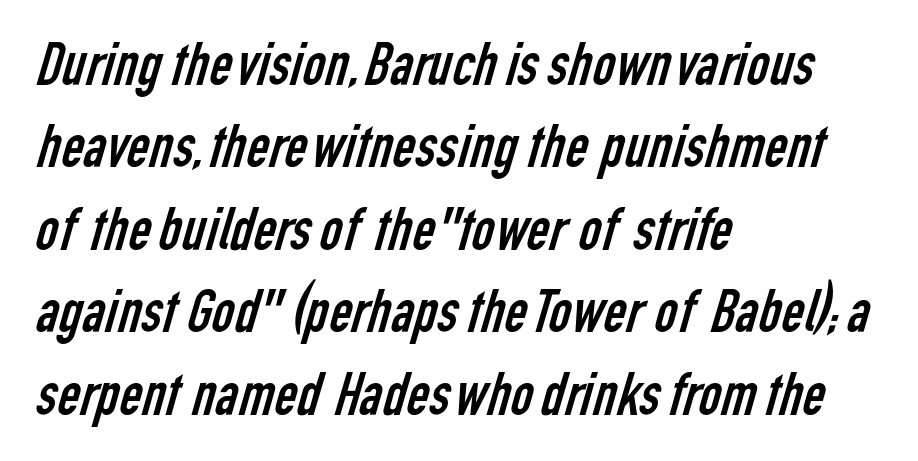
The image shows 62 px regular-weight, condensed sans-serif type; set left-aligned, normal line spacing (1.33x), normal letter spacing, not underlined; low stroke contrast and a medium x-height.
